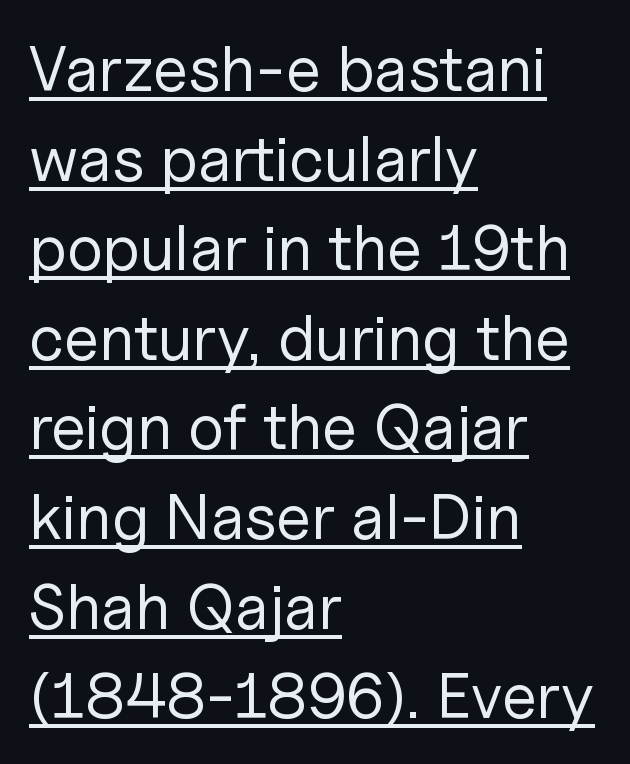
Q: Is the text bold? A: No.
Q: Is the text italic (slanted)? A: No, it is upright.
Q: Is the typeface a serif or a sans-serif typeface? A: Sans-serif.
Q: Is the text underlined? A: Yes.
Q: How is the paragraph aligned? A: Left-aligned.
Q: Is the spacing between letters normal or unusually wide? A: Normal.
Q: Is the spacing between lines tight, normal or loose? A: Normal.
Q: Width (condensed, normal, or wide)? A: Normal.
Q: Stroke contrast? A: Low.
Q: x-height? A: Medium.
Q: Monospaced? A: No.
